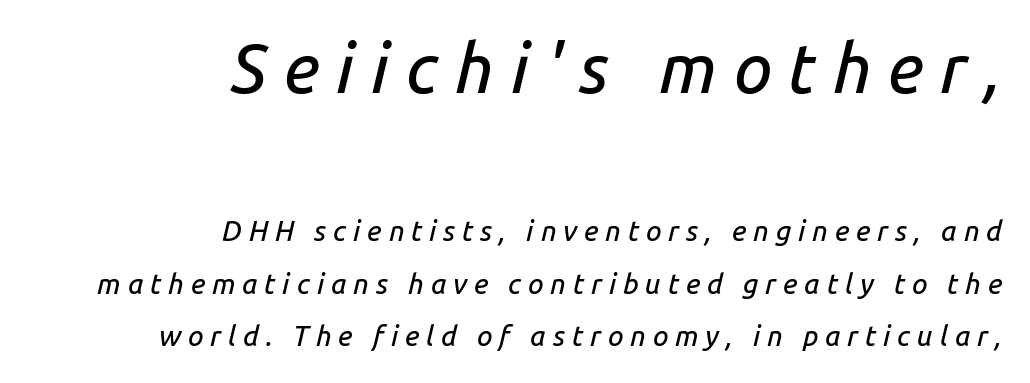
The image shows 69 px text type, italic (leaning right); set right-aligned, line spacing 1.89x, unusually wide letter spacing (+0.24 em), not underlined; the first (top) block is 2.46x larger; low stroke contrast and a medium x-height.
